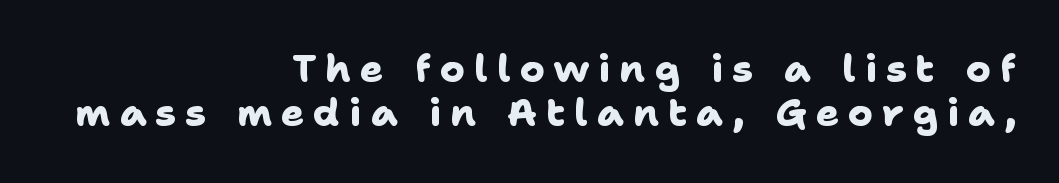
{"serif": "no", "bold": "yes", "weight": "heavy", "width": "normal", "stroke_contrast": "low", "x_height": "medium", "monospaced": "no", "underline": "no", "align": "right", "line_spacing_ratio": 1.16, "letter_spacing": "wide", "letter_spacing_em": 0.24, "glyph_px": 38}
